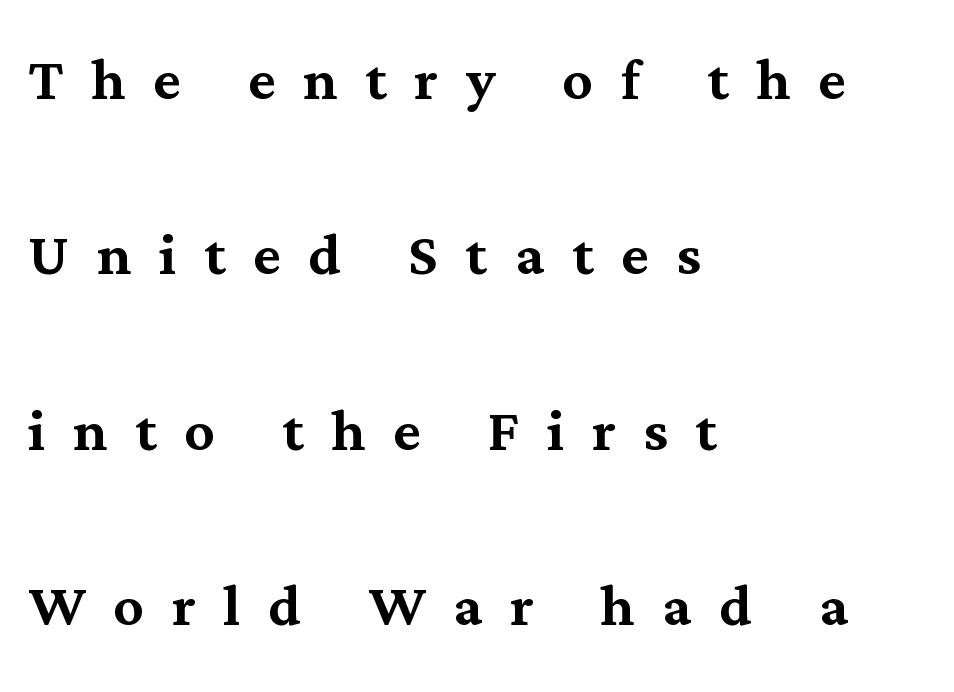
The image shows 75 px serif type, upright; set left-aligned, loose line spacing (2.34x), unusually wide letter spacing (+0.37 em), not underlined; medium stroke contrast and a medium x-height.
